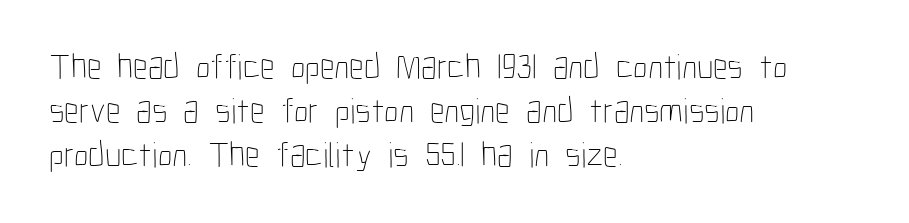
Q: Is the text bold? A: No.
Q: Is the text italic (slanted)? A: No, it is upright.
Q: Is the text underlined? A: No.
Q: How is the paragraph aligned? A: Left-aligned.
Q: Is the spacing between letters normal or unusually wide? A: Normal.
Q: Width (condensed, normal, or wide)? A: Condensed.
Q: Stroke contrast? A: Low.
Q: x-height? A: Medium.
Q: Monospaced? A: No.
